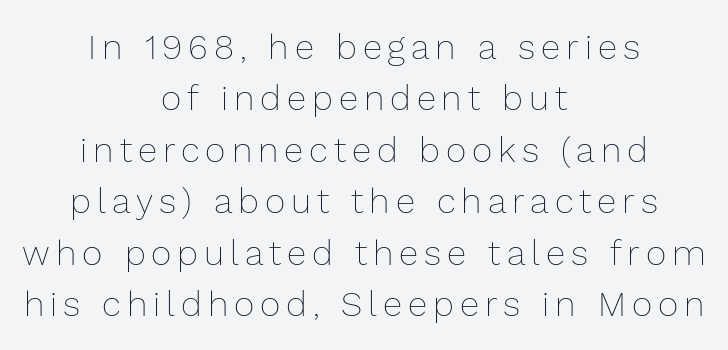
Q: Is the text bold? A: No.
Q: Is the text italic (slanted)? A: No, it is upright.
Q: Is the text underlined? A: No.
Q: How is the paragraph aligned? A: Centered.
Q: Is the spacing between lines tight, normal or loose? A: Normal.
Q: Width (condensed, normal, or wide)? A: Normal.
Q: Stroke contrast? A: Low.
Q: x-height? A: Medium.
Q: Monospaced? A: No.
